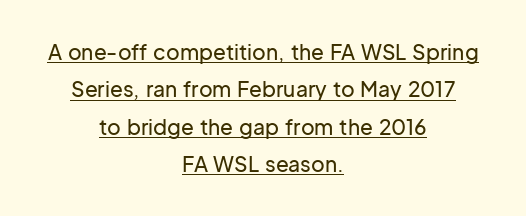
{"italic": "no", "underline": "yes", "align": "center", "line_spacing_ratio": 1.78, "letter_spacing": "normal", "letter_spacing_em": 0.0, "glyph_px": 21}
